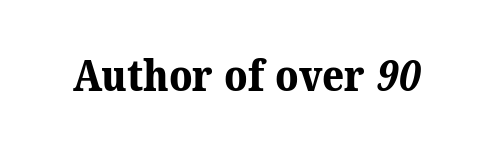
I'd describe the lettering as bold — thick and assertive. The letters advance in unequal steps, a hallmark of proportional type. The horizontal fit of the characters is conventional and even. The glyphs in this specimen are seriffed. The space beneath each line is pristine and unruled.
